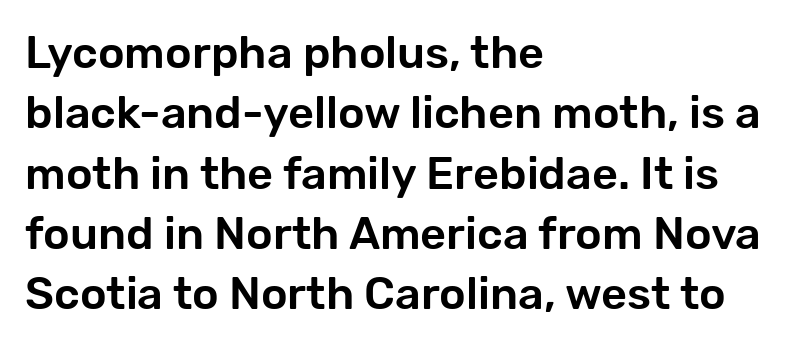
Only glyphs here, with clear space below each row. Is this a fixed-width face? No — the glyphs have proportional, varying widths. Nothing unusual about the tracking: characters are spaced as the font intends. Line starts are locked; line ends wander. Every stem runs plumb, perpendicular to the baseline. You can tell from the bare stems that sans-serif type was used.
